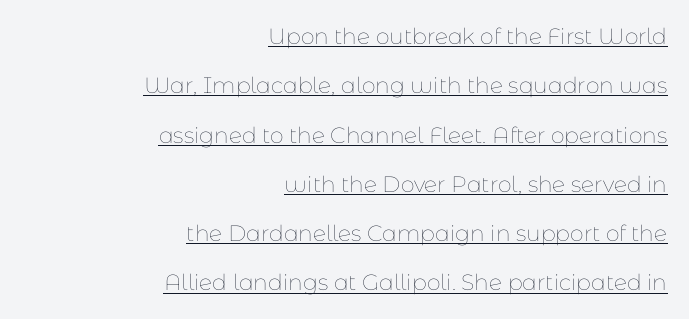
{"italic": "no", "bold": "no", "underline": "yes", "align": "right", "line_spacing": "loose", "line_spacing_ratio": 2.24, "letter_spacing": "normal", "letter_spacing_em": 0.0, "glyph_px": 22}
